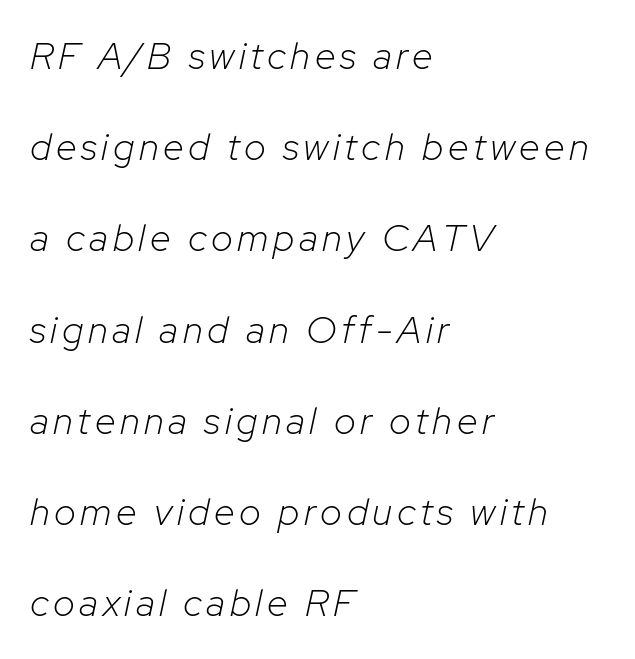
{"italic": "yes", "lean": "right", "slant_degrees": 12, "bold": "no", "weight": "light", "width": "normal", "stroke_contrast": "low", "x_height": "medium", "monospaced": "no", "underline": "no", "align": "left", "line_spacing": "loose", "line_spacing_ratio": 2.4, "glyph_px": 38}
